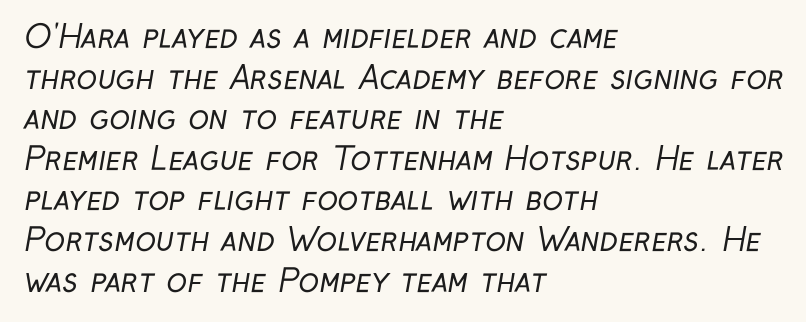
{"serif": "no", "bold": "no", "weight": "regular", "width": "condensed", "stroke_contrast": "low", "x_height": "medium", "monospaced": "no", "underline": "no", "align": "left", "line_spacing": "normal", "line_spacing_ratio": 1.31, "letter_spacing": "normal", "letter_spacing_em": 0.0, "glyph_px": 31}
